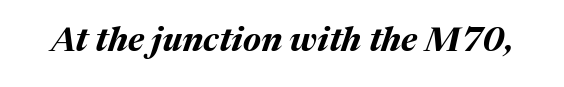
The image shows 34 px bold type, italic (leaning right); set normal letter spacing, not underlined; medium stroke contrast and a medium x-height.
